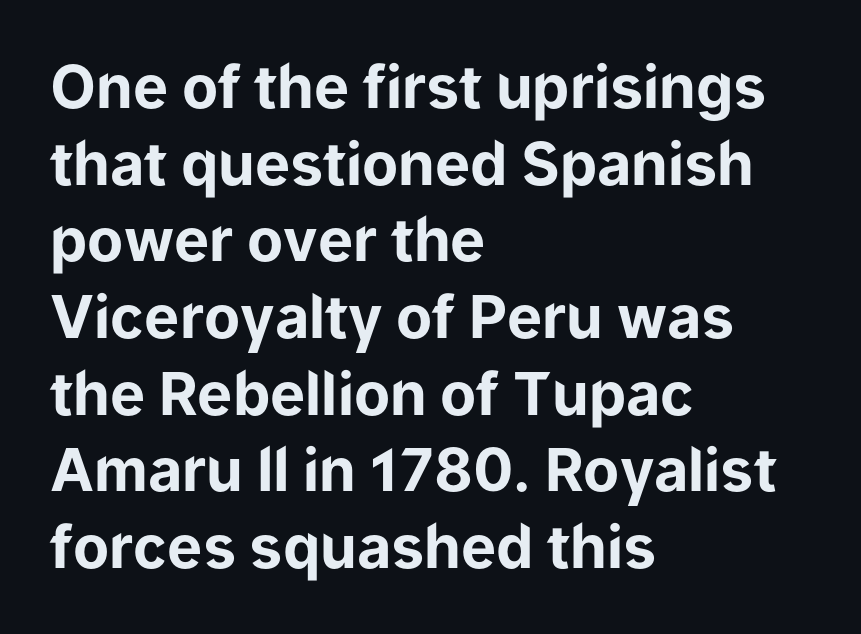
Q: Is the text bold? A: Yes.
Q: Is the text italic (slanted)? A: No, it is upright.
Q: Is the typeface a serif or a sans-serif typeface? A: Sans-serif.
Q: Is the text underlined? A: No.
Q: How is the paragraph aligned? A: Left-aligned.
Q: Is the spacing between letters normal or unusually wide? A: Normal.
Q: Is the spacing between lines tight, normal or loose? A: Normal.
Q: Width (condensed, normal, or wide)? A: Normal.
Q: Stroke contrast? A: Low.
Q: x-height? A: Medium.
Q: Monospaced? A: No.
